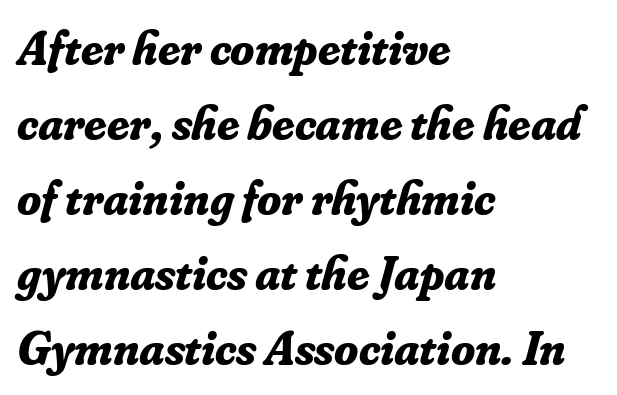
Every letter is thick-stroked: bold, no question. Interline gaps are of average width in this sample. These lines are composed in type with serifs. Reading down the block, your eye returns to a fixed left position each line. Is the type slanted? Yes — the strokes lean at a clear angle. The space directly below the letters is spotless.
